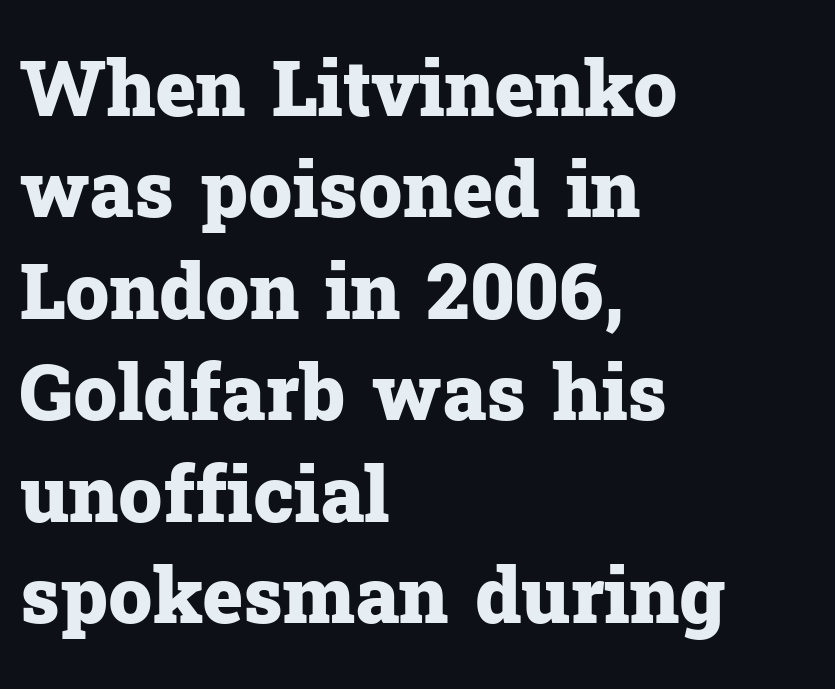
Q: Is the text bold? A: Yes.
Q: Is the text italic (slanted)? A: No, it is upright.
Q: Is the typeface a serif or a sans-serif typeface? A: Serif.
Q: Is the text underlined? A: No.
Q: How is the paragraph aligned? A: Left-aligned.
Q: Is the spacing between letters normal or unusually wide? A: Normal.
Q: Is the spacing between lines tight, normal or loose? A: Normal.
Q: Width (condensed, normal, or wide)? A: Normal.
Q: Stroke contrast? A: Low.
Q: x-height? A: Medium.
Q: Monospaced? A: No.
